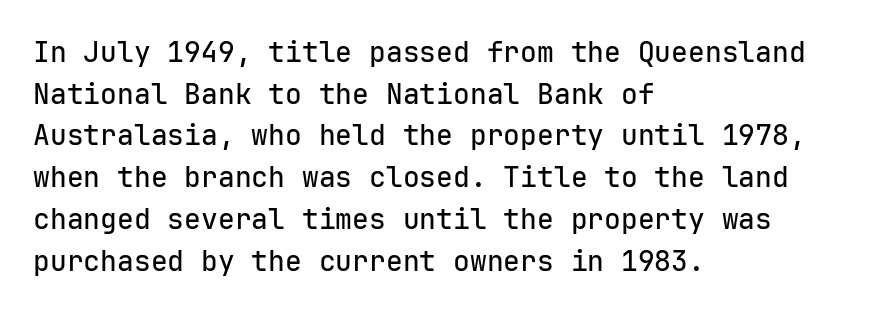
Q: Is the text italic (slanted)? A: No, it is upright.
Q: Is the typeface a serif or a sans-serif typeface? A: Sans-serif.
Q: Is the text underlined? A: No.
Q: How is the paragraph aligned? A: Left-aligned.
Q: Is the spacing between letters normal or unusually wide? A: Normal.
Q: Is the spacing between lines tight, normal or loose? A: Normal.
Q: Width (condensed, normal, or wide)? A: Normal.
Q: Stroke contrast? A: Low.
Q: x-height? A: Medium.
Q: Monospaced? A: Yes.
